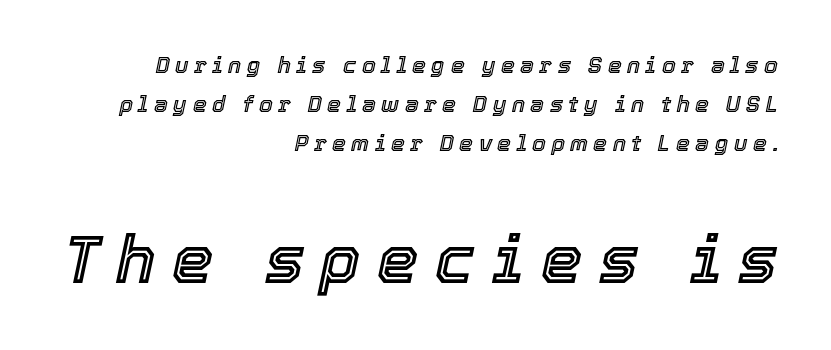
Q: Is the text italic (slanted)? A: Yes, it leans right by about 12 degrees.
Q: Is the text underlined? A: No.
Q: How is the paragraph aligned? A: Right-aligned.
Q: Is the spacing between letters normal or unusually wide? A: Unusually wide.
Q: Which block of text is set in a larger size, the first (top) or the second (bottom)? A: The second (bottom) one.
Q: Width (condensed, normal, or wide)? A: Normal.
Q: x-height? A: Medium.
Q: Monospaced? A: No.
